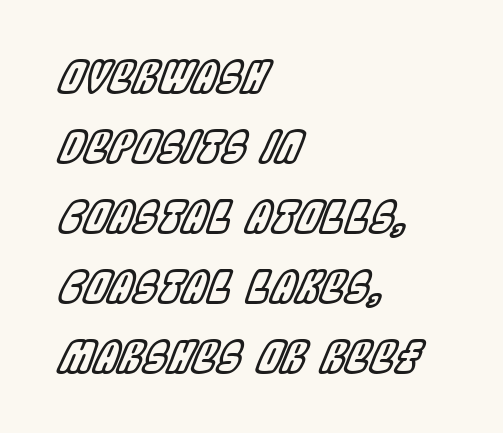
Q: Is the text italic (slanted)? A: Yes, it leans right by about 22 degrees.
Q: Is the text underlined? A: No.
Q: How is the paragraph aligned? A: Left-aligned.
Q: Is the spacing between letters normal or unusually wide? A: Normal.
Q: Is the spacing between lines tight, normal or loose? A: Normal.
Q: Width (condensed, normal, or wide)? A: Condensed.
Q: x-height? A: Large.
Q: Monospaced? A: No.
